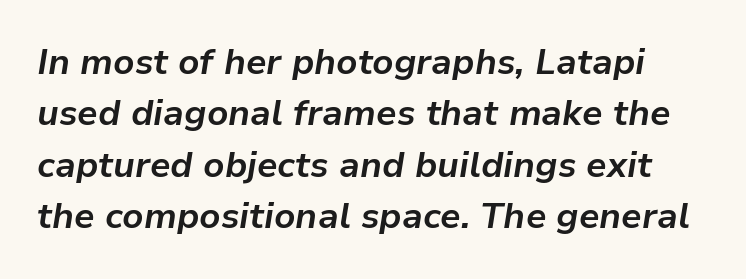
{"italic": "yes", "lean": "right", "slant_degrees": 9, "bold": "yes", "weight": "bold", "width": "normal", "stroke_contrast": "low", "x_height": "medium", "monospaced": "no", "underline": "no", "line_spacing": "normal", "line_spacing_ratio": 1.43, "letter_spacing": "normal", "letter_spacing_em": 0.0, "glyph_px": 36}
